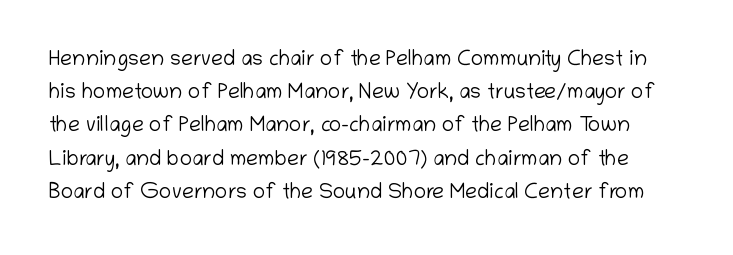
{"italic": "no", "bold": "no", "underline": "no", "line_spacing": "normal", "line_spacing_ratio": 1.58, "letter_spacing": "normal", "letter_spacing_em": 0.0, "glyph_px": 21}
